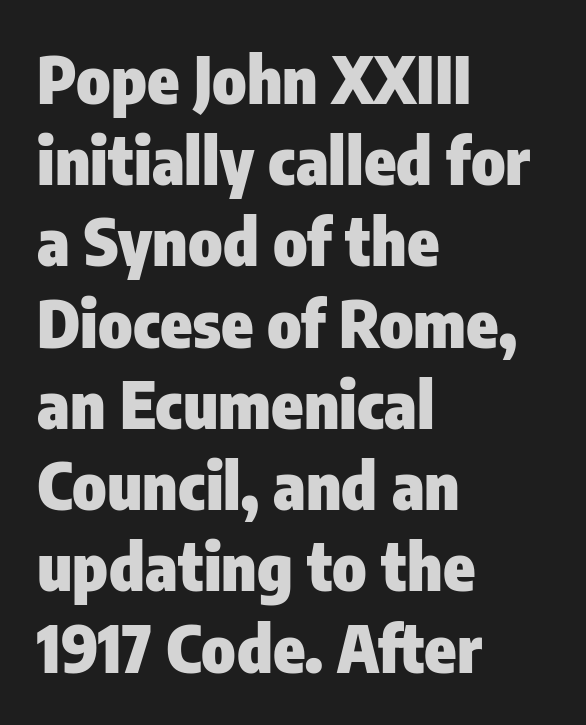
Q: Is the text bold? A: Yes.
Q: Is the text italic (slanted)? A: No, it is upright.
Q: Is the typeface a serif or a sans-serif typeface? A: Sans-serif.
Q: Is the text underlined? A: No.
Q: How is the paragraph aligned? A: Left-aligned.
Q: Is the spacing between letters normal or unusually wide? A: Normal.
Q: Is the spacing between lines tight, normal or loose? A: Normal.
Q: Width (condensed, normal, or wide)? A: Condensed.
Q: Stroke contrast? A: Low.
Q: x-height? A: Medium.
Q: Monospaced? A: No.
